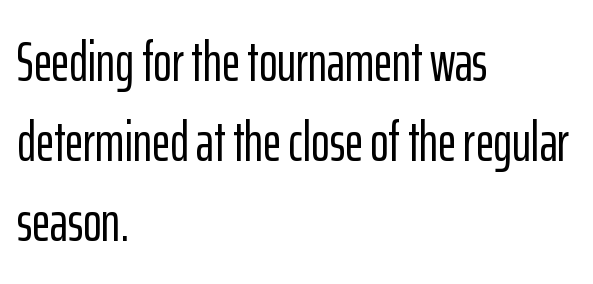
Q: Is the text italic (slanted)? A: No, it is upright.
Q: Is the typeface a serif or a sans-serif typeface? A: Sans-serif.
Q: Is the text underlined? A: No.
Q: How is the paragraph aligned? A: Left-aligned.
Q: Is the spacing between letters normal or unusually wide? A: Normal.
Q: Is the spacing between lines tight, normal or loose? A: Normal.
Q: Width (condensed, normal, or wide)? A: Condensed.
Q: Stroke contrast? A: Low.
Q: x-height? A: Medium.
Q: Monospaced? A: No.
